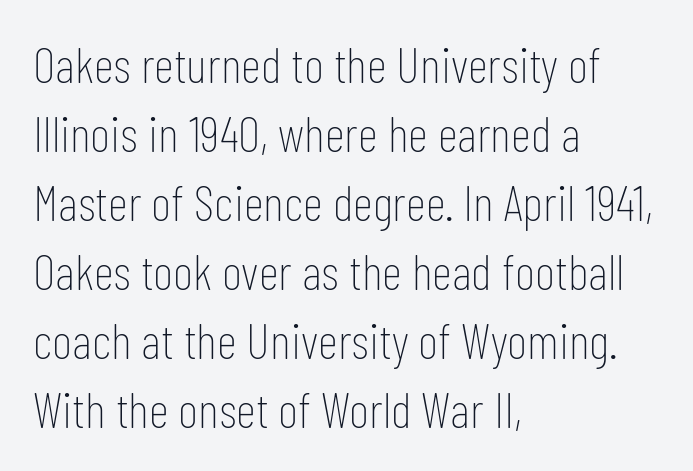
{"serif": "no", "italic": "no", "bold": "no", "weight": "thin", "width": "condensed", "stroke_contrast": "low", "x_height": "medium", "monospaced": "no", "underline": "no", "align": "left", "line_spacing": "normal", "line_spacing_ratio": 1.38, "letter_spacing": "normal", "letter_spacing_em": 0.0, "glyph_px": 50}
